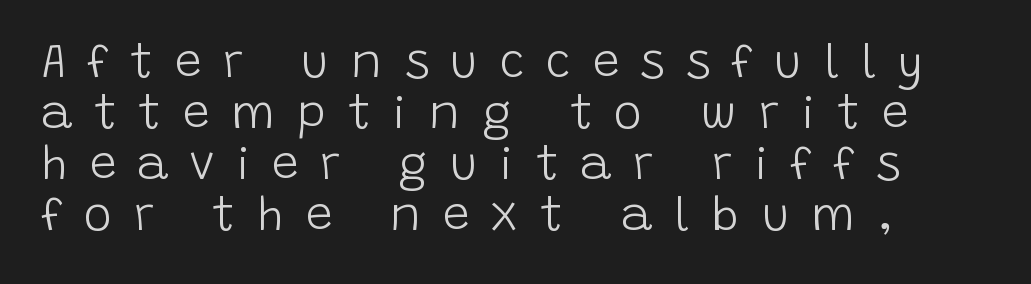
The image shows 48 px light sans-serif type, upright; set left-aligned, tight line spacing (1.06x), unusually wide letter spacing (+0.45 em), not underlined; low stroke contrast and a large x-height.
